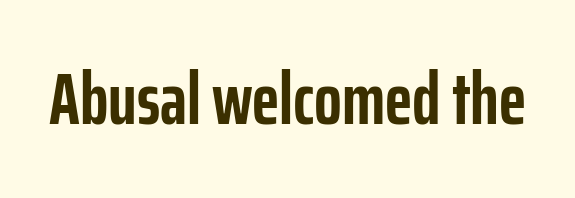
Q: Is the text bold? A: Yes.
Q: Is the text italic (slanted)? A: No, it is upright.
Q: Is the typeface a serif or a sans-serif typeface? A: Sans-serif.
Q: Is the text underlined? A: No.
Q: Is the spacing between letters normal or unusually wide? A: Normal.
Q: Width (condensed, normal, or wide)? A: Condensed.
Q: Stroke contrast? A: Low.
Q: x-height? A: Medium.
Q: Monospaced? A: No.
